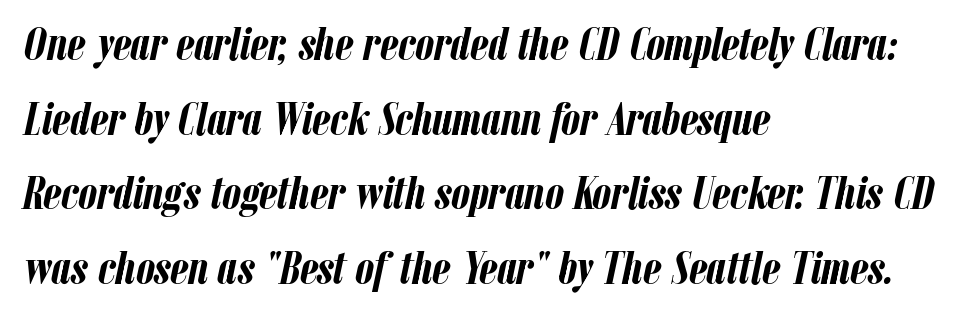
Set as a true bold cut, around the 700 mark. Think of a printed novel: that variable character pitch is what you see here. The passage shown stacks its lines at a standard gap. Posture: slanted.
